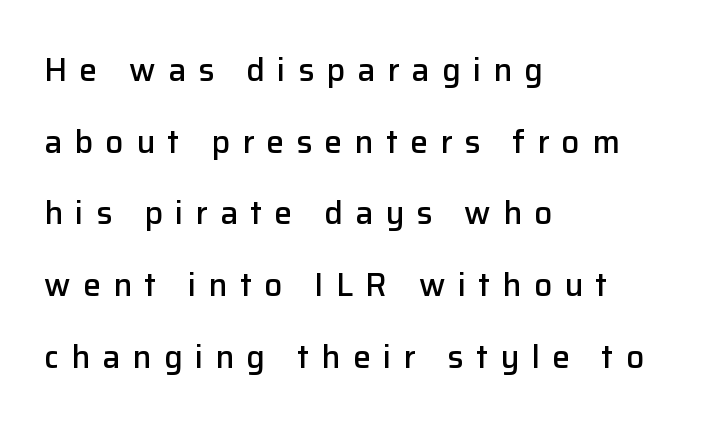
The letters stand straight up with perfectly vertical stems. Underlining? Definitely not there. Do the characters align in a grid? No, the font is proportional. This rendering widens character spacing well past its baseline value. Nope, no serifs anywhere on these letters.
